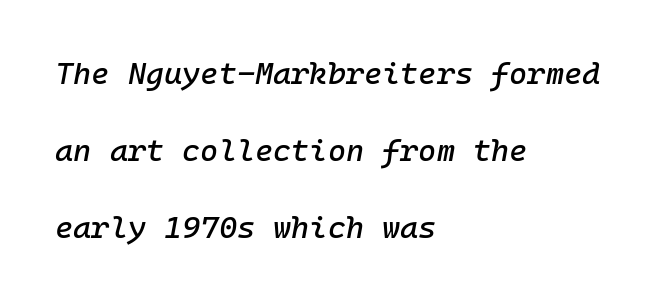
Q: Is the text italic (slanted)? A: Yes, it leans right by about 10 degrees.
Q: Is the text underlined? A: No.
Q: How is the paragraph aligned? A: Left-aligned.
Q: Is the spacing between letters normal or unusually wide? A: Normal.
Q: Is the spacing between lines tight, normal or loose? A: Loose.
Q: Width (condensed, normal, or wide)? A: Normal.
Q: Stroke contrast? A: Low.
Q: x-height? A: Medium.
Q: Monospaced? A: Yes.
